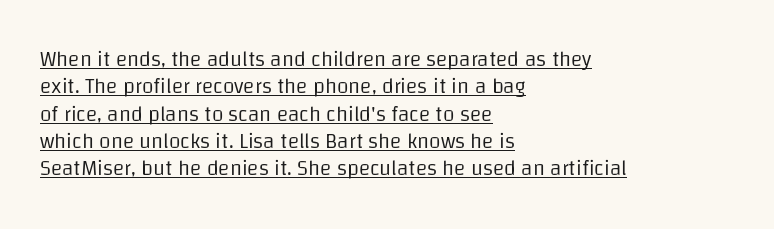
The passage shown is not bold in any degree. Typeset ragged right — the left edge is the straight one. Underlining? Definitely there. The face used here is rendered with its standard letterfit.
